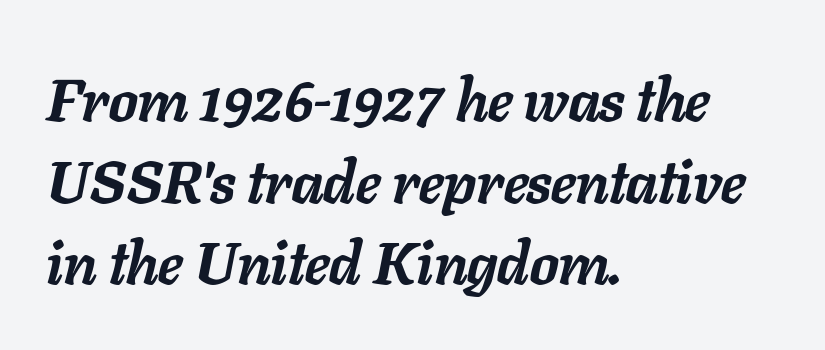
Q: Is the text bold? A: Yes.
Q: Is the text italic (slanted)? A: Yes, it leans right by about 11 degrees.
Q: Is the text underlined? A: No.
Q: How is the paragraph aligned? A: Left-aligned.
Q: Is the spacing between letters normal or unusually wide? A: Normal.
Q: Is the spacing between lines tight, normal or loose? A: Normal.
Q: Width (condensed, normal, or wide)? A: Normal.
Q: Stroke contrast? A: Low.
Q: x-height? A: Medium.
Q: Monospaced? A: No.
